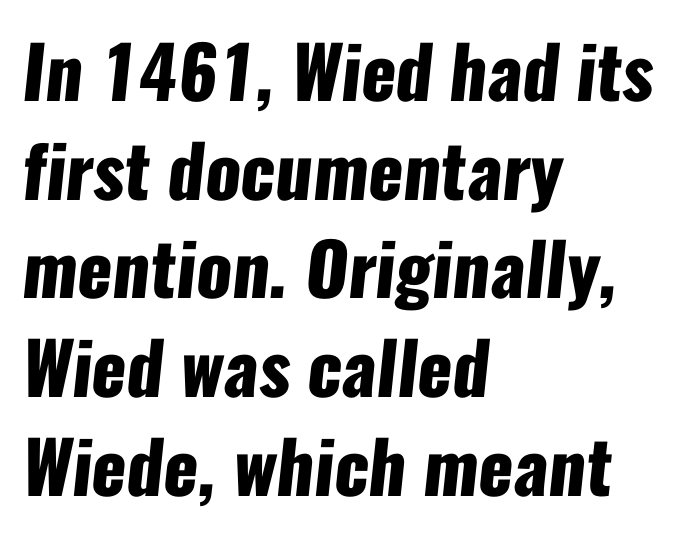
{"serif": "no", "bold": "yes", "weight": "heavy", "width": "condensed", "stroke_contrast": "low", "x_height": "medium", "monospaced": "no", "underline": "no", "align": "left", "line_spacing": "normal", "line_spacing_ratio": 1.37, "letter_spacing": "normal", "letter_spacing_em": 0.0, "glyph_px": 72}
